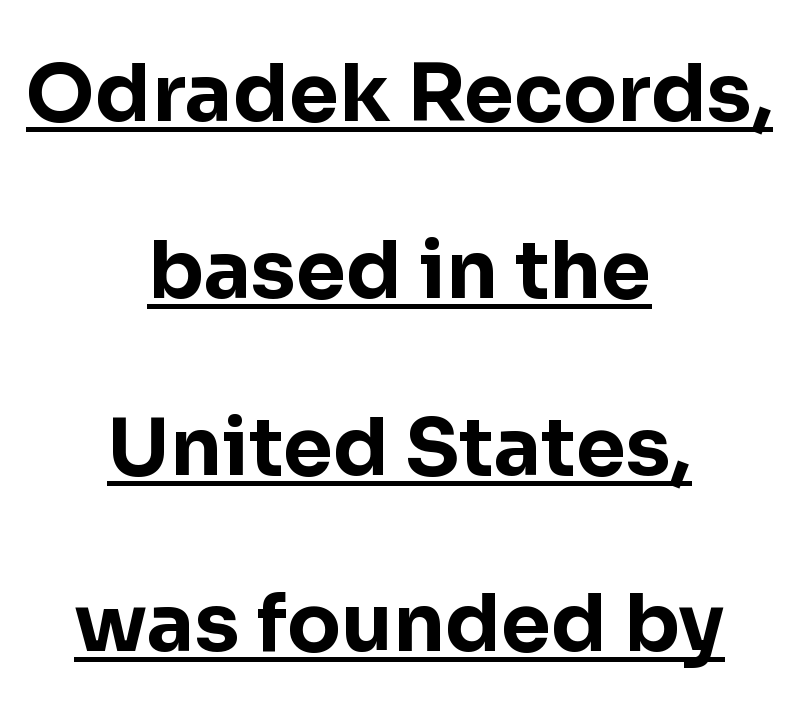
{"serif": "no", "italic": "no", "bold": "yes", "weight": "bold", "width": "normal", "stroke_contrast": "low", "x_height": "medium", "monospaced": "no", "underline": "yes", "align": "center", "line_spacing": "loose", "line_spacing_ratio": 2.21, "letter_spacing": "normal", "letter_spacing_em": 0.0, "glyph_px": 80}
